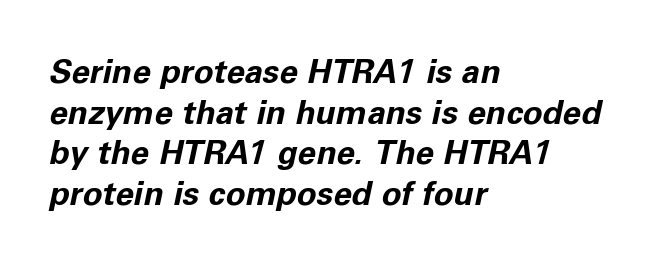
{"italic": "yes", "lean": "right", "slant_degrees": 11, "bold": "yes", "weight": "bold", "width": "normal", "stroke_contrast": "low", "x_height": "medium", "monospaced": "no", "underline": "no", "align": "left", "line_spacing_ratio": 1.23, "letter_spacing": "normal", "letter_spacing_em": 0.0, "glyph_px": 33}
